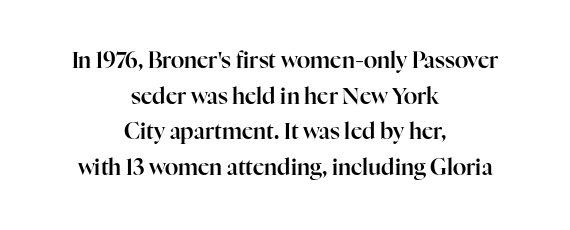
{"italic": "no", "underline": "no", "align": "center", "line_spacing": "normal", "line_spacing_ratio": 1.62, "letter_spacing": "normal", "letter_spacing_em": 0.0, "glyph_px": 22}
